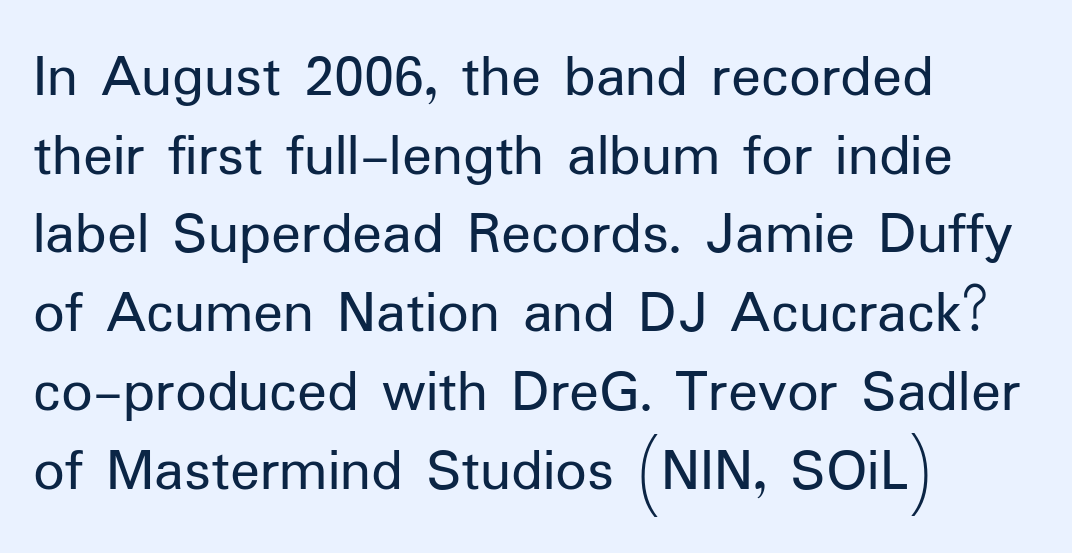
Q: Is the text bold? A: No.
Q: Is the text italic (slanted)? A: No, it is upright.
Q: Is the typeface a serif or a sans-serif typeface? A: Sans-serif.
Q: Is the text underlined? A: No.
Q: How is the paragraph aligned? A: Left-aligned.
Q: Is the spacing between letters normal or unusually wide? A: Normal.
Q: Is the spacing between lines tight, normal or loose? A: Normal.
Q: Width (condensed, normal, or wide)? A: Normal.
Q: Stroke contrast? A: Low.
Q: x-height? A: Medium.
Q: Monospaced? A: No.
